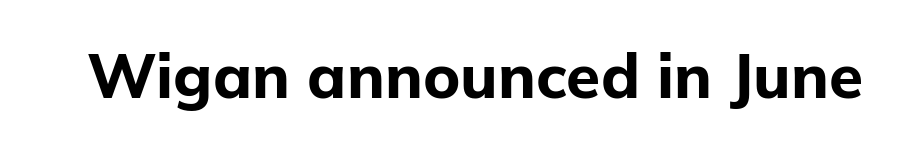
{"serif": "no", "italic": "no", "bold": "yes", "weight": "bold", "width": "normal", "stroke_contrast": "low", "x_height": "medium", "monospaced": "no", "underline": "no", "letter_spacing": "normal", "letter_spacing_em": 0.0, "glyph_px": 62}
